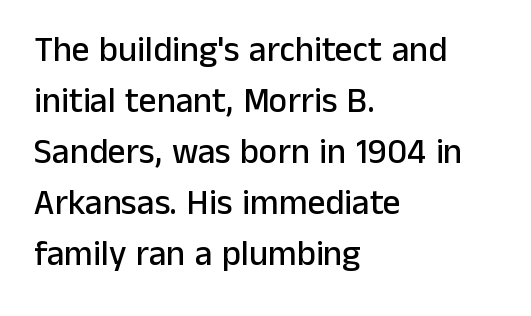
The image shows 35 px sans-serif type, upright; set left-aligned, normal line spacing (1.46x), normal letter spacing, not underlined; low stroke contrast and a medium x-height.
